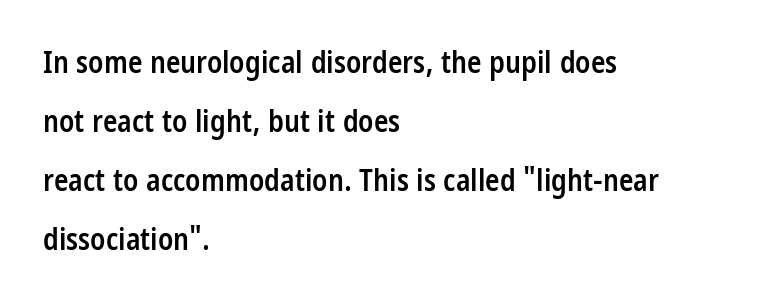
One-word summary of the alignment: left. Is the letter spacing exaggerated? No — it looks like the ordinary default. Nobody drew a line under any word here. Summary of vertical rhythm: relaxed, with wide interline spacing.
